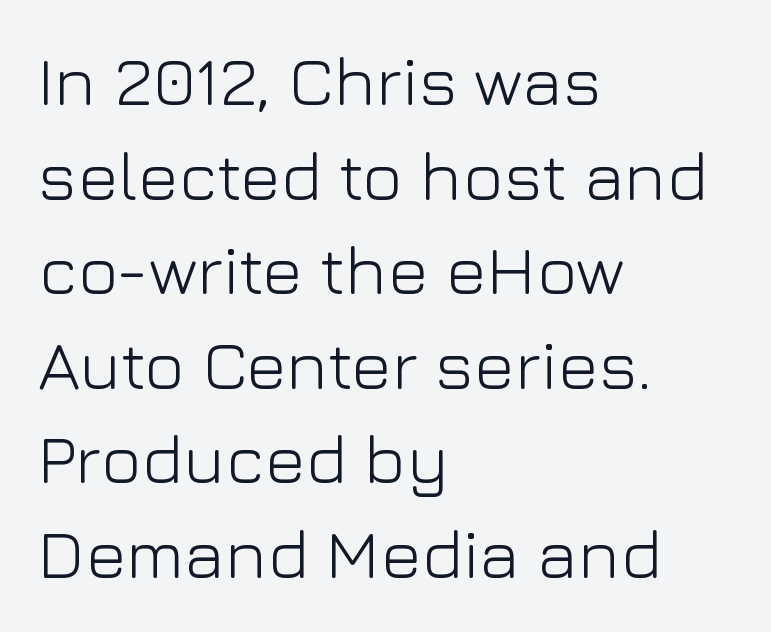
Character widths vary here, with narrow letters taking less room than wide ones. The passage shown is typeset with a sans-serif family. Vertically, the passage feels balanced, rows spaced as you'd expect. Leftover space on each line is placed entirely after the last word. Tracking value appears to be zero — textbook default spacing.
